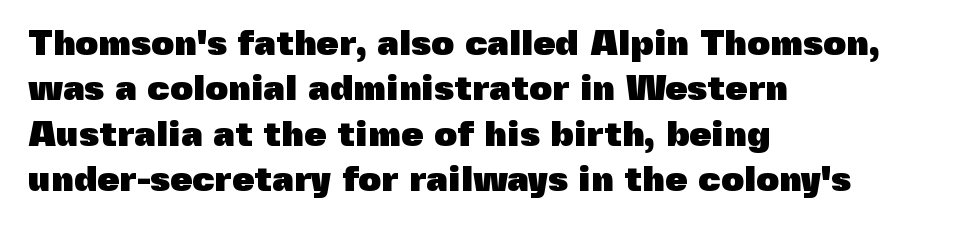
The letters are bold, with thick, heavy strokes. Typographically, this falls in the sans-serif category. This rendering features lettering with no underline. Vertical strokes here are truly vertical. The designer left line spacing at the default.
